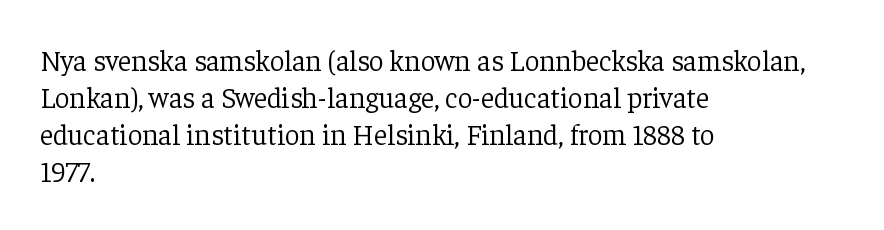
Summary of vertical rhythm: regular, with standard interline spacing. Inter-character spacing is left at the font's built-in metrics. The foot of each line stays bare and open. The letters advance in unequal steps, a hallmark of proportional type.
